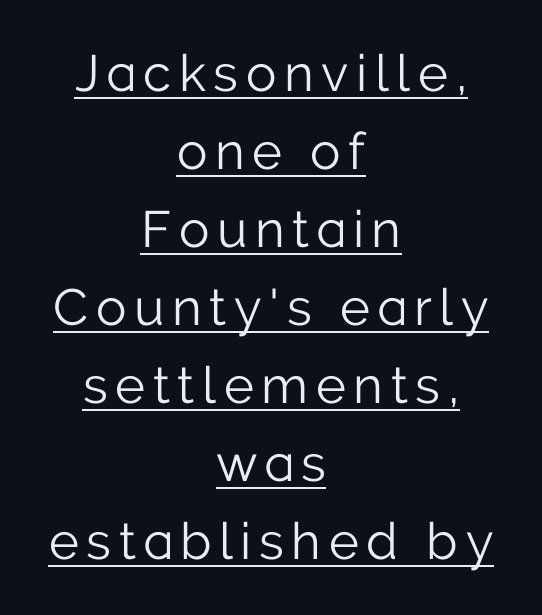
{"serif": "no", "italic": "no", "bold": "no", "weight": "light", "width": "normal", "stroke_contrast": "low", "x_height": "medium", "monospaced": "no", "underline": "yes", "align": "center", "line_spacing": "normal", "line_spacing_ratio": 1.53, "glyph_px": 51}
